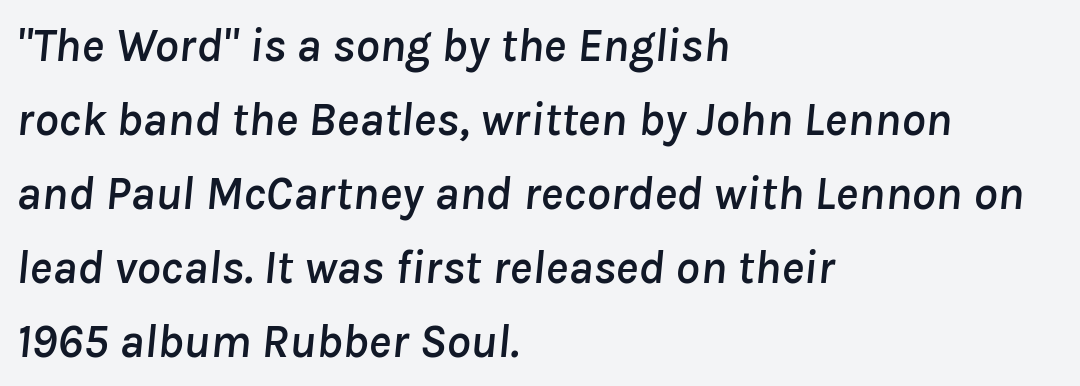
{"italic": "yes", "lean": "right", "slant_degrees": 8, "width": "normal", "stroke_contrast": "low", "x_height": "medium", "monospaced": "no", "underline": "no", "align": "left", "line_spacing": "normal", "line_spacing_ratio": 1.54, "letter_spacing": "normal", "letter_spacing_em": 0.0, "glyph_px": 48}
